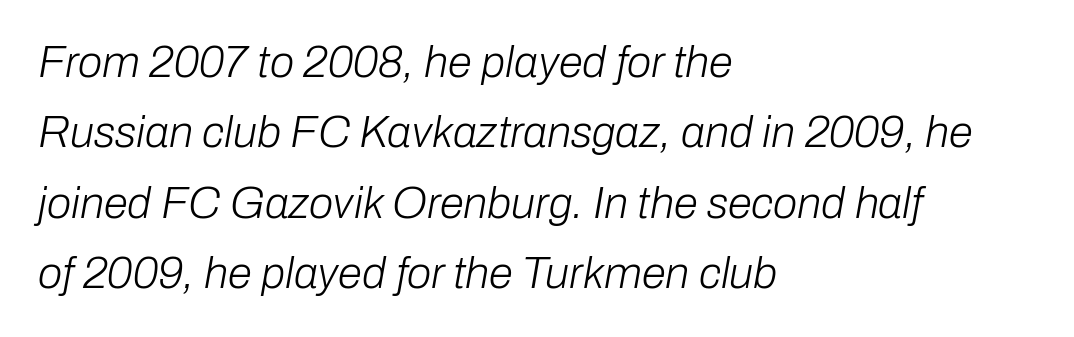
The image shows 44 px light type, italic (leaning right); set left-aligned, normal line spacing (1.6x), normal letter spacing, not underlined; low stroke contrast and a medium x-height.
